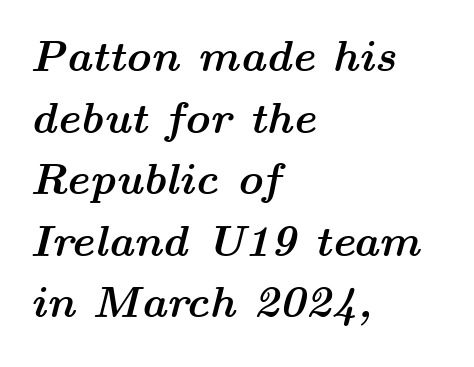
{"italic": "yes", "lean": "right", "slant_degrees": 14, "bold": "yes", "weight": "semibold", "width": "wide", "stroke_contrast": "medium", "x_height": "medium", "monospaced": "no", "underline": "no", "align": "left", "line_spacing": "normal", "line_spacing_ratio": 1.4, "letter_spacing": "normal", "letter_spacing_em": 0.0, "glyph_px": 44}
